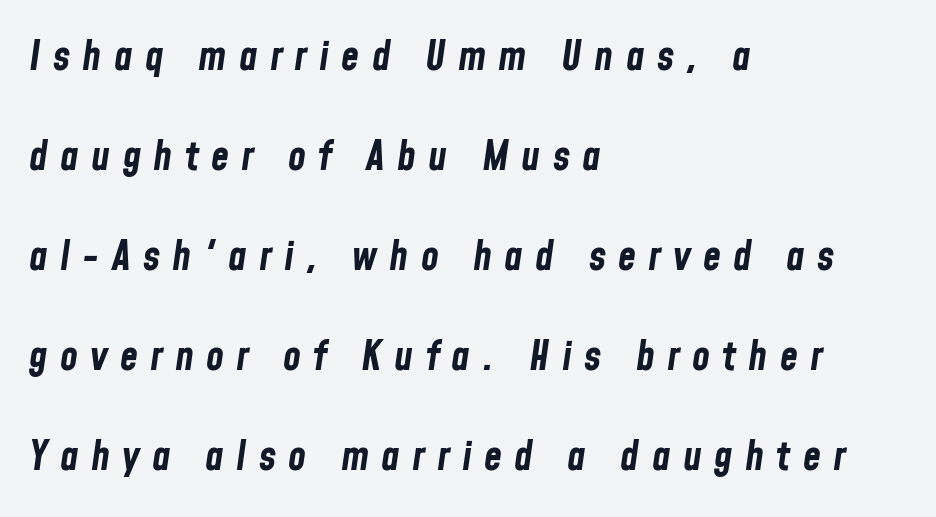
The image shows 41 px bold, condensed type, italic (leaning right); set left-aligned, loose line spacing (2.44x), unusually wide letter spacing (+0.3 em), not underlined; low stroke contrast and a medium x-height.
